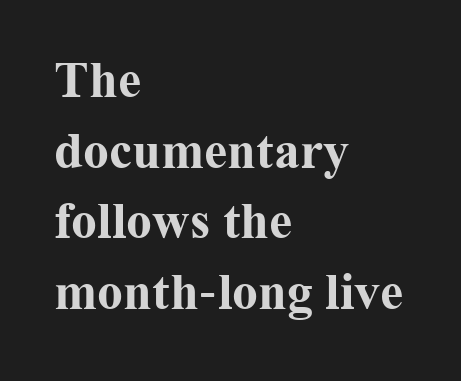
Q: Is the text bold? A: Yes.
Q: Is the text italic (slanted)? A: No, it is upright.
Q: Is the typeface a serif or a sans-serif typeface? A: Serif.
Q: Is the text underlined? A: No.
Q: How is the paragraph aligned? A: Left-aligned.
Q: Is the spacing between letters normal or unusually wide? A: Normal.
Q: Is the spacing between lines tight, normal or loose? A: Normal.
Q: Width (condensed, normal, or wide)? A: Normal.
Q: Stroke contrast? A: Medium.
Q: x-height? A: Medium.
Q: Monospaced? A: No.
